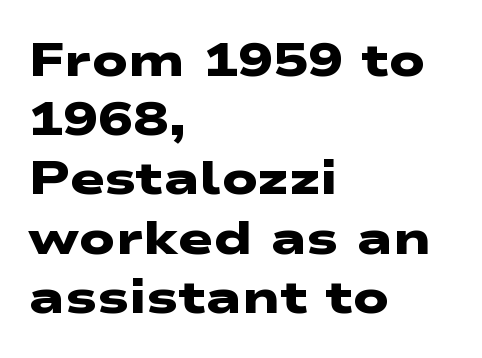
Q: Is the text bold? A: Yes.
Q: Is the typeface a serif or a sans-serif typeface? A: Sans-serif.
Q: Is the text underlined? A: No.
Q: How is the paragraph aligned? A: Left-aligned.
Q: Is the spacing between letters normal or unusually wide? A: Normal.
Q: Is the spacing between lines tight, normal or loose? A: Normal.
Q: Width (condensed, normal, or wide)? A: Wide.
Q: Stroke contrast? A: Low.
Q: x-height? A: Medium.
Q: Monospaced? A: No.
